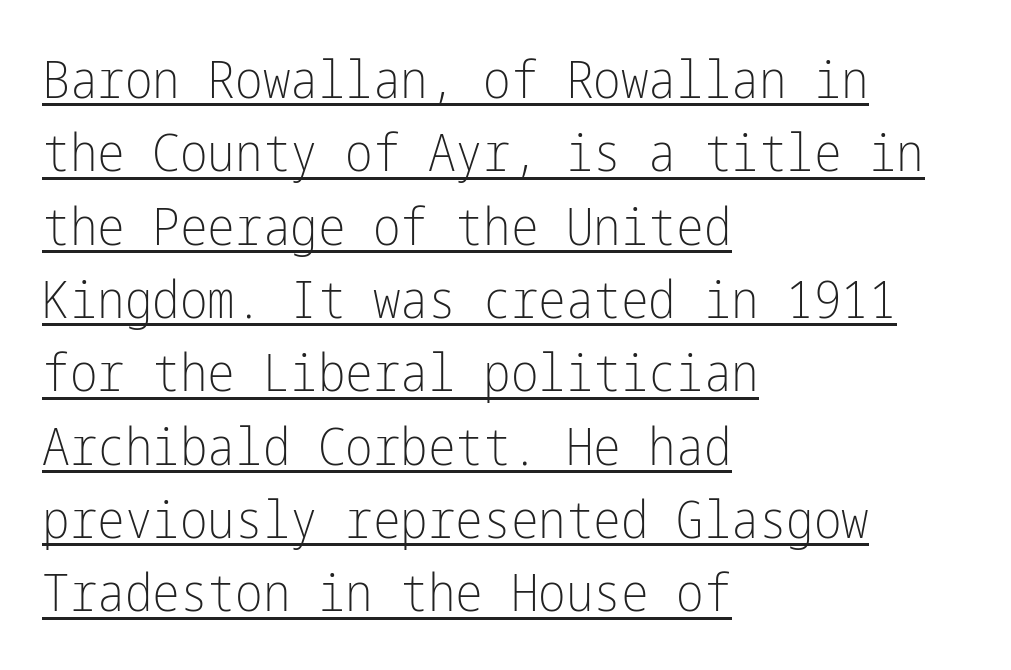
Q: Is the text bold? A: No.
Q: Is the text italic (slanted)? A: No, it is upright.
Q: Is the typeface a serif or a sans-serif typeface? A: Sans-serif.
Q: Is the text underlined? A: Yes.
Q: How is the paragraph aligned? A: Left-aligned.
Q: Is the spacing between letters normal or unusually wide? A: Normal.
Q: Is the spacing between lines tight, normal or loose? A: Normal.
Q: Width (condensed, normal, or wide)? A: Condensed.
Q: Stroke contrast? A: Low.
Q: x-height? A: Medium.
